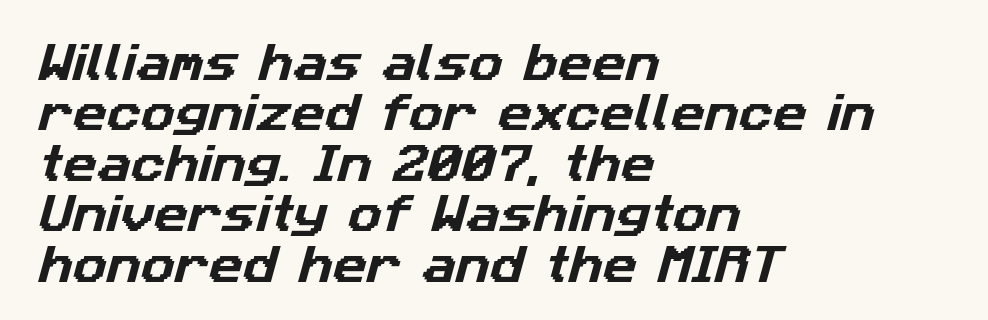
{"serif": "no", "width": "normal", "stroke_contrast": "low", "x_height": "medium", "monospaced": "no", "underline": "no", "align": "left", "line_spacing_ratio": 1.2, "letter_spacing": "normal", "letter_spacing_em": 0.0, "glyph_px": 42}
